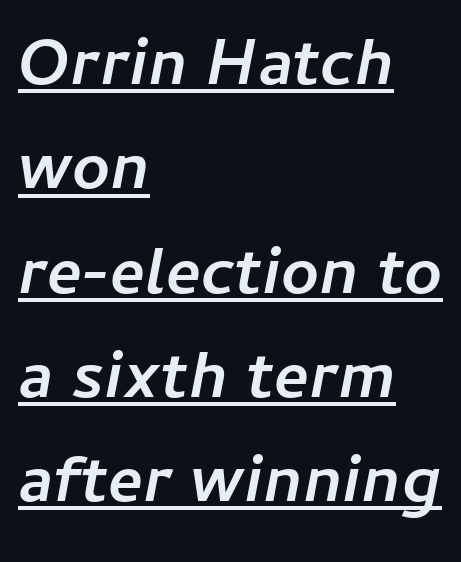
{"italic": "yes", "lean": "right", "slant_degrees": 11, "bold": "yes", "weight": "semibold", "width": "normal", "stroke_contrast": "low", "x_height": "medium", "monospaced": "no", "underline": "yes", "align": "left", "line_spacing": "normal", "line_spacing_ratio": 1.58, "letter_spacing": "normal", "letter_spacing_em": 0.0, "glyph_px": 66}
